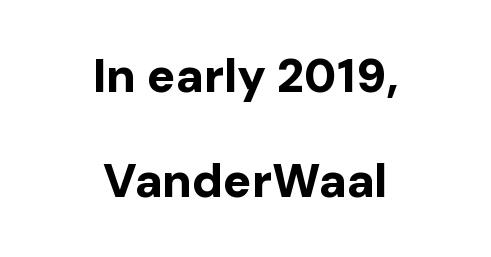
{"serif": "no", "italic": "no", "bold": "yes", "weight": "bold", "width": "normal", "stroke_contrast": "low", "x_height": "medium", "monospaced": "no", "underline": "no", "align": "center", "line_spacing": "loose", "line_spacing_ratio": 2.23, "letter_spacing": "normal", "letter_spacing_em": 0.0, "glyph_px": 47}
